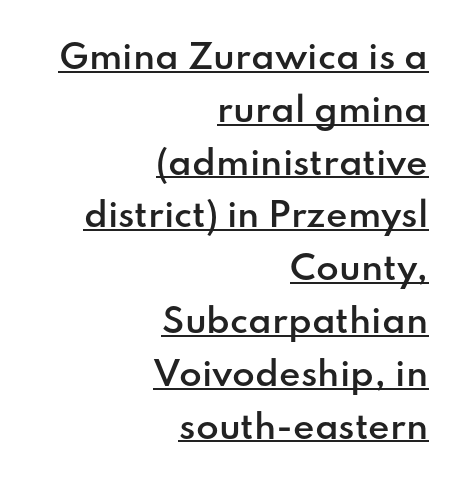
Q: Is the text bold? A: Semi-bold.
Q: Is the text italic (slanted)? A: No, it is upright.
Q: Is the typeface a serif or a sans-serif typeface? A: Sans-serif.
Q: Is the text underlined? A: Yes.
Q: How is the paragraph aligned? A: Right-aligned.
Q: Is the spacing between letters normal or unusually wide? A: Normal.
Q: Is the spacing between lines tight, normal or loose? A: Normal.
Q: Width (condensed, normal, or wide)? A: Normal.
Q: Stroke contrast? A: Low.
Q: x-height? A: Small.
Q: Monospaced? A: No.
